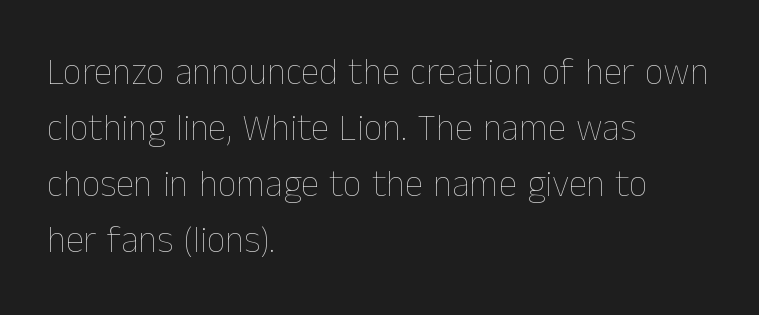
{"italic": "no", "bold": "no", "weight": "thin", "width": "normal", "stroke_contrast": "low", "x_height": "medium", "monospaced": "no", "underline": "no", "align": "left", "line_spacing": "normal", "line_spacing_ratio": 1.51, "letter_spacing": "normal", "letter_spacing_em": 0.0, "glyph_px": 37}
